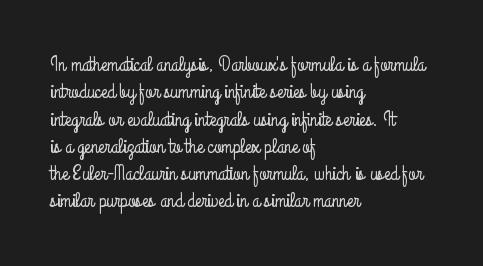
{"underline": "no", "align": "left", "line_spacing": "normal", "line_spacing_ratio": 1.3, "letter_spacing": "normal", "letter_spacing_em": 0.0, "glyph_px": 21}
